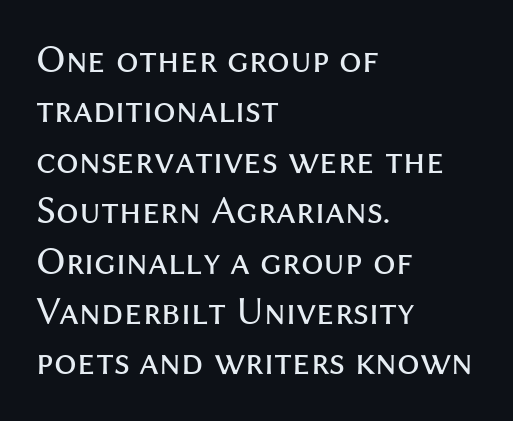
Q: Is the text bold? A: No.
Q: Is the text italic (slanted)? A: No, it is upright.
Q: Is the typeface a serif or a sans-serif typeface? A: Sans-serif.
Q: Is the text underlined? A: No.
Q: How is the paragraph aligned? A: Left-aligned.
Q: Is the spacing between letters normal or unusually wide? A: Normal.
Q: Is the spacing between lines tight, normal or loose? A: Normal.
Q: Width (condensed, normal, or wide)? A: Normal.
Q: Stroke contrast? A: Medium.
Q: x-height? A: Medium.
Q: Monospaced? A: No.
